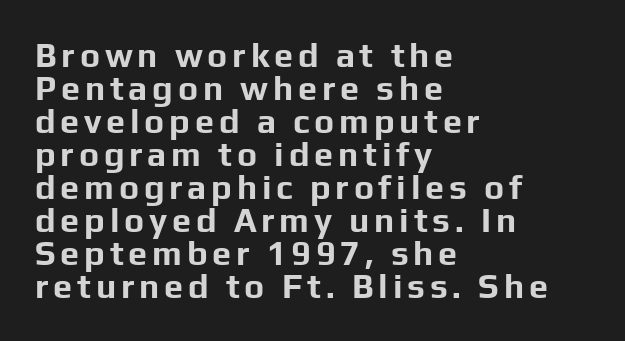
The sample has been set heavy, in full bold. No feet cap the strokes, marking this as sans-serif type. Character widths vary here, with narrow letters taking less room than wide ones. Each line starts at the same left margin while the right side varies.
